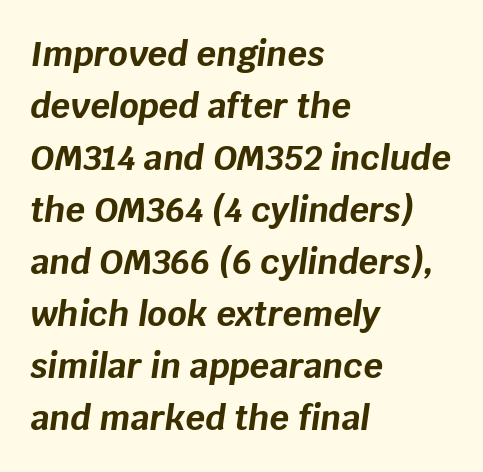
The image shows 34 px bold type, italic (leaning right); set left-aligned, normal line spacing (1.53x), normal letter spacing, not underlined; low stroke contrast and a large x-height.
